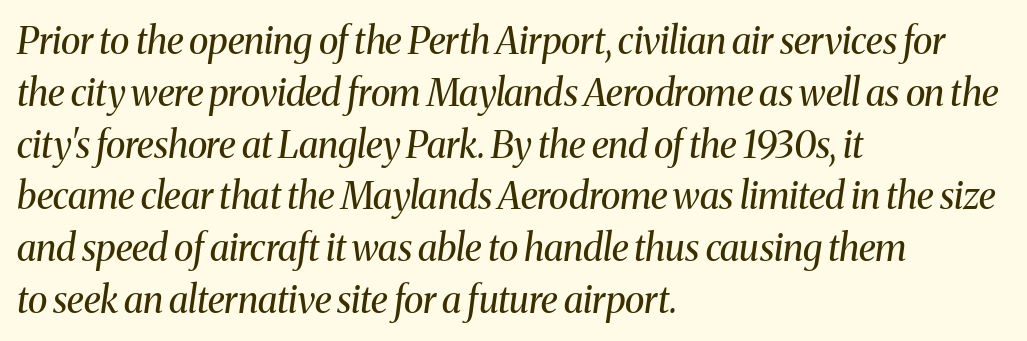
The passage shown is not underscored anywhere. Notice how the passage keeps a crisp vertical edge on the left only. Is this a sans? No — the strokes have serifs. Compared with ordinary roman type, these characters are visibly tilted. Note the varied advance widths — an 'i' is clearly narrower than an 'm'.
